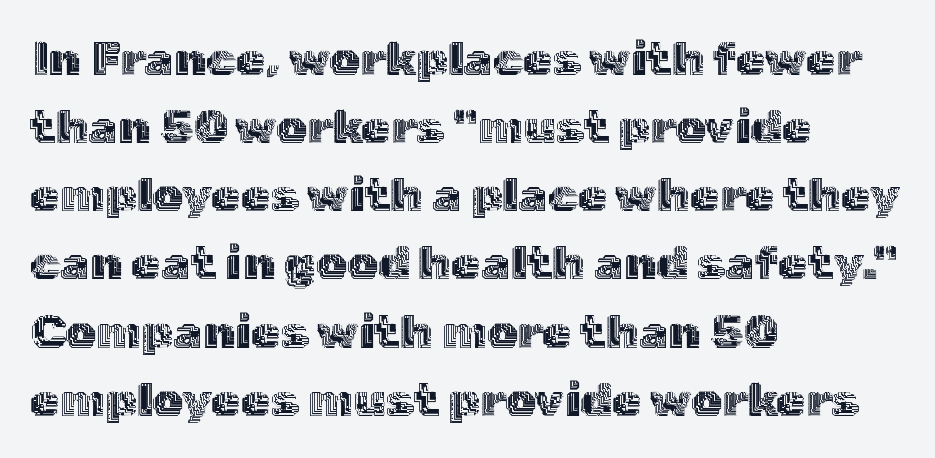
Honestly, the letter spacing is just normal — you wouldn't notice it. This is roman type, the default non-slanted kind. The setting favours the left margin, as ordinary paragraphs usually do. The passage shown is typed in a proportional face where columns would drift.
